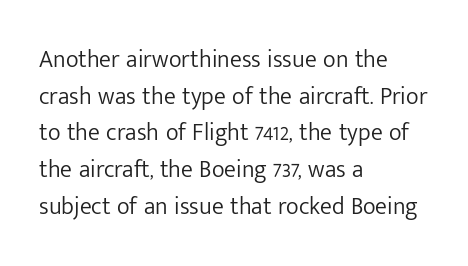
Q: Is the text bold? A: No.
Q: Is the text italic (slanted)? A: No, it is upright.
Q: Is the text underlined? A: No.
Q: How is the paragraph aligned? A: Left-aligned.
Q: Is the spacing between letters normal or unusually wide? A: Normal.
Q: Is the spacing between lines tight, normal or loose? A: Normal.
